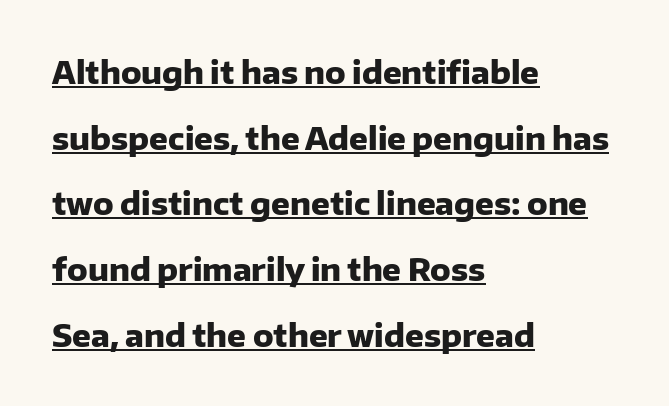
The image shows 31 px heavy sans-serif type, upright; set left-aligned, loose line spacing (2.12x), normal letter spacing, underlined; low stroke contrast and a medium x-height.
